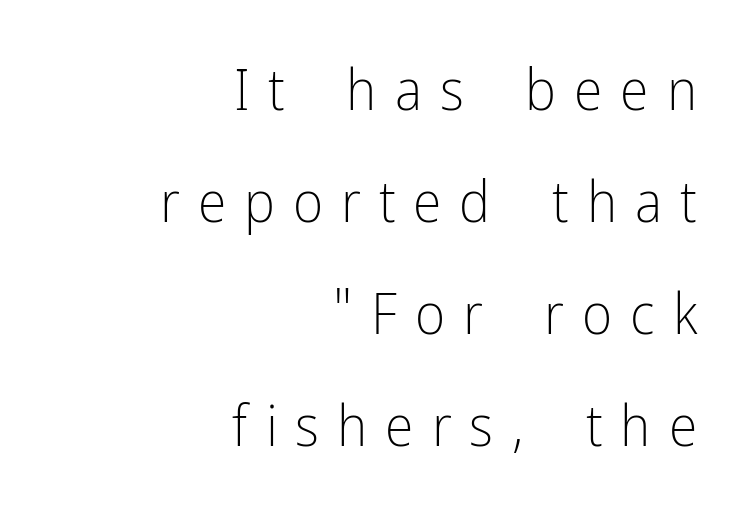
The image shows 58 px light, condensed sans-serif type, upright; set right-aligned, loose line spacing (1.93x), unusually wide letter spacing (+0.31 em), not underlined; low stroke contrast and a medium x-height.
